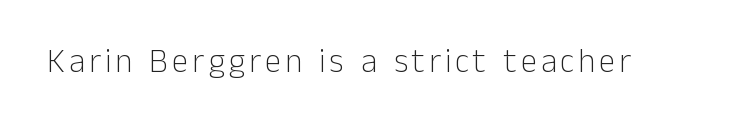
Spacing verdict: proportional, widths tailored to each character. I'd call this a sans setting — the letters go barefoot. Nope, not italic — everything's standing straight. The words here are not underlined. Stems and bowls with no extra thickness — not bold.
